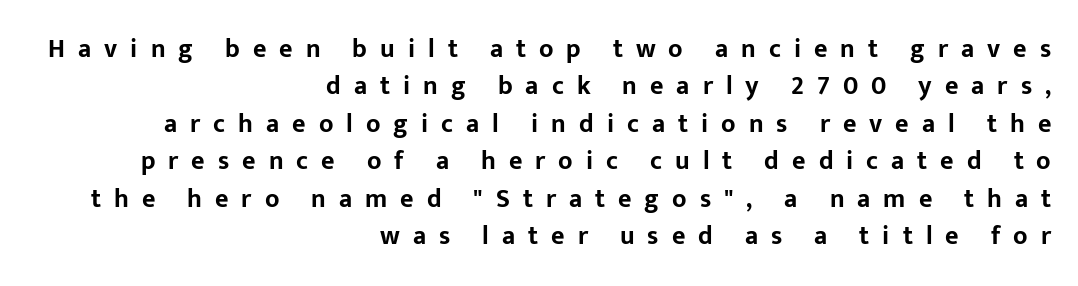
{"italic": "no", "bold": "yes", "underline": "no", "align": "right", "line_spacing": "normal", "line_spacing_ratio": 1.44, "letter_spacing": "wide", "letter_spacing_em": 0.5, "glyph_px": 26}
